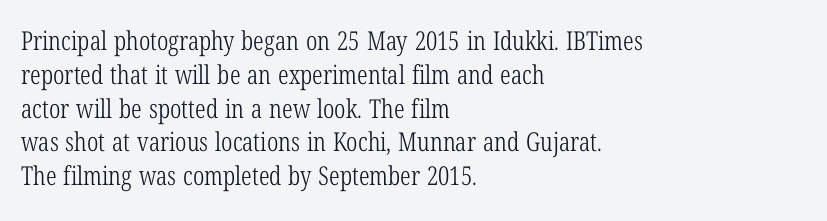
Q: Is the text bold? A: No.
Q: Is the text italic (slanted)? A: No, it is upright.
Q: Is the text underlined? A: No.
Q: How is the paragraph aligned? A: Left-aligned.
Q: Is the spacing between letters normal or unusually wide? A: Normal.
Q: Is the spacing between lines tight, normal or loose? A: Normal.
